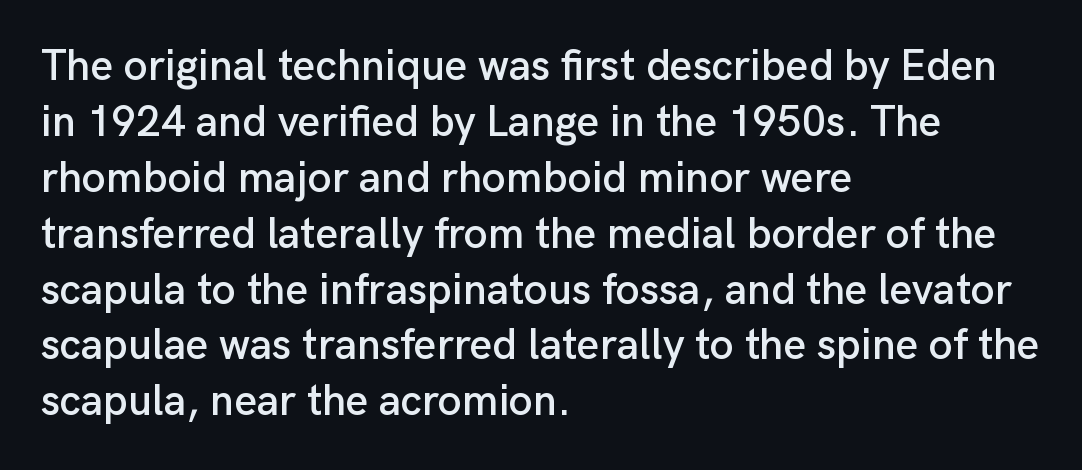
Q: Is the text italic (slanted)? A: No, it is upright.
Q: Is the typeface a serif or a sans-serif typeface? A: Sans-serif.
Q: Is the text underlined? A: No.
Q: How is the paragraph aligned? A: Left-aligned.
Q: Is the spacing between letters normal or unusually wide? A: Normal.
Q: Is the spacing between lines tight, normal or loose? A: Normal.
Q: Width (condensed, normal, or wide)? A: Normal.
Q: Stroke contrast? A: Low.
Q: x-height? A: Medium.
Q: Monospaced? A: No.
